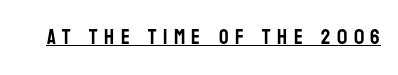
The image shows 21 px text type, upright; set unusually wide letter spacing (+0.31 em), underlined.
